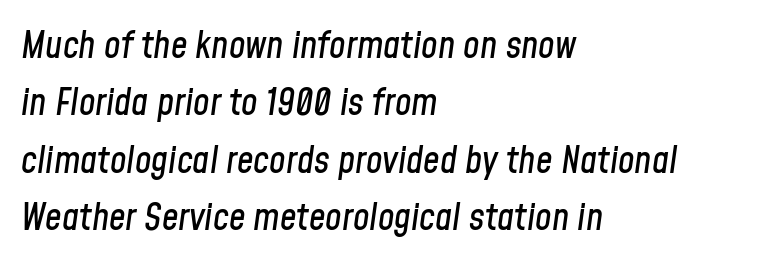
The specimen reads as italic at a glance. Each letter keeps its own natural width here, so spacing adapts to shape. A typesetter would call this zero additional tracking. Glance below the letters and you will spot only blank space. Alignment: flush left.
